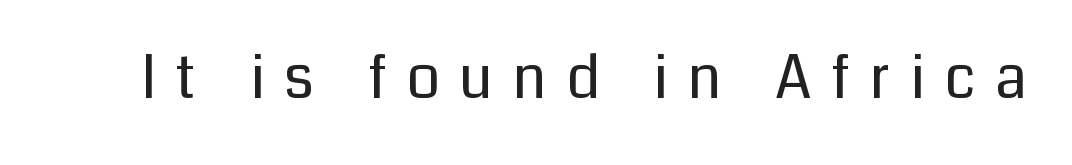
The image shows 59 px regular-weight sans-serif type, upright; set unusually wide letter spacing (+0.33 em), not underlined; low stroke contrast and a medium x-height.
